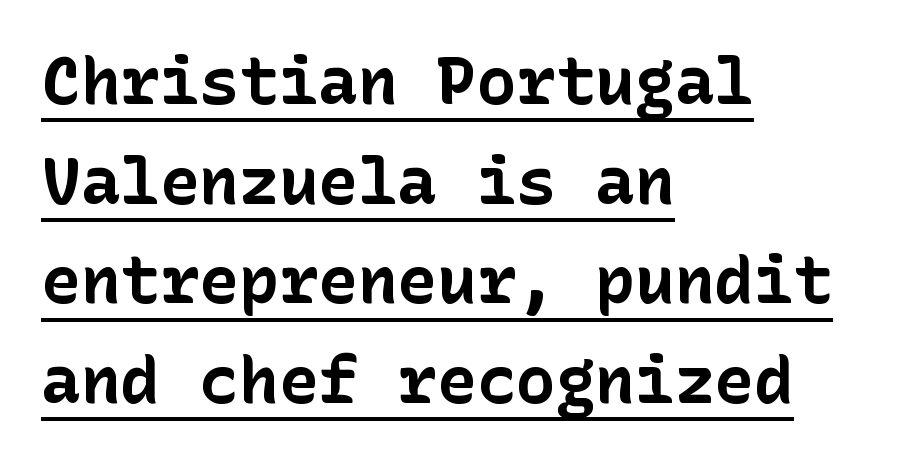
The image shows 66 px bold sans-serif type, upright; set left-aligned, normal line spacing (1.51x), normal letter spacing, underlined; low stroke contrast and a medium x-height.
